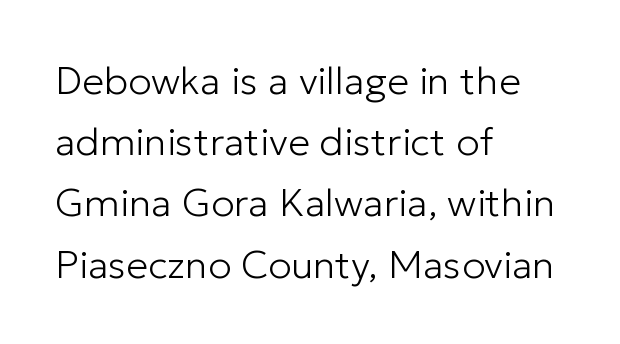
Q: Is the text bold? A: No.
Q: Is the text italic (slanted)? A: No, it is upright.
Q: Is the typeface a serif or a sans-serif typeface? A: Sans-serif.
Q: Is the text underlined? A: No.
Q: How is the paragraph aligned? A: Left-aligned.
Q: Is the spacing between letters normal or unusually wide? A: Normal.
Q: Is the spacing between lines tight, normal or loose? A: Normal.
Q: Width (condensed, normal, or wide)? A: Normal.
Q: Stroke contrast? A: Low.
Q: x-height? A: Medium.
Q: Monospaced? A: No.
